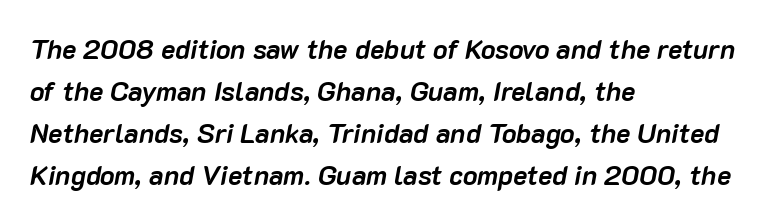
Q: Is the text bold? A: Yes.
Q: Is the text italic (slanted)? A: Yes, it leans right by about 10 degrees.
Q: Is the text underlined? A: No.
Q: How is the paragraph aligned? A: Left-aligned.
Q: Is the spacing between letters normal or unusually wide? A: Normal.
Q: Is the spacing between lines tight, normal or loose? A: Normal.
